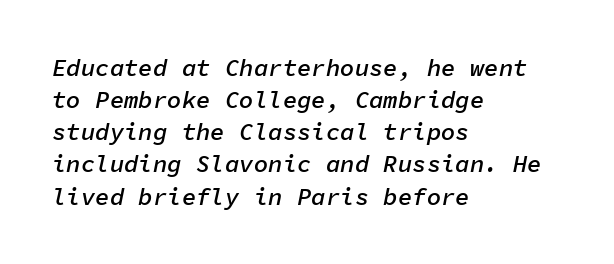
{"italic": "yes", "lean": "right", "slant_degrees": 11, "bold": "semi", "underline": "no", "align": "left", "line_spacing": "normal", "line_spacing_ratio": 1.34, "letter_spacing": "normal", "letter_spacing_em": 0.0, "glyph_px": 24}
